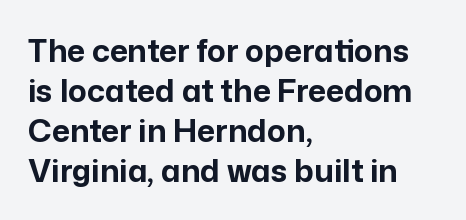
The image shows 31 px bold sans-serif type, upright; set left-aligned, normal line spacing (1.29x), normal letter spacing, not underlined; low stroke contrast and a medium x-height.
